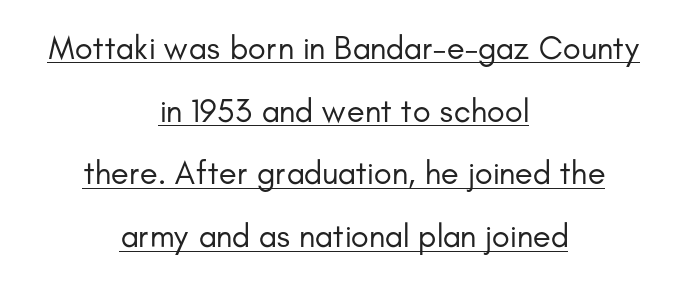
{"serif": "no", "italic": "no", "bold": "no", "weight": "regular", "width": "normal", "stroke_contrast": "low", "x_height": "small", "monospaced": "no", "underline": "yes", "align": "center", "line_spacing": "loose", "line_spacing_ratio": 1.9, "letter_spacing": "normal", "letter_spacing_em": 0.0, "glyph_px": 33}
